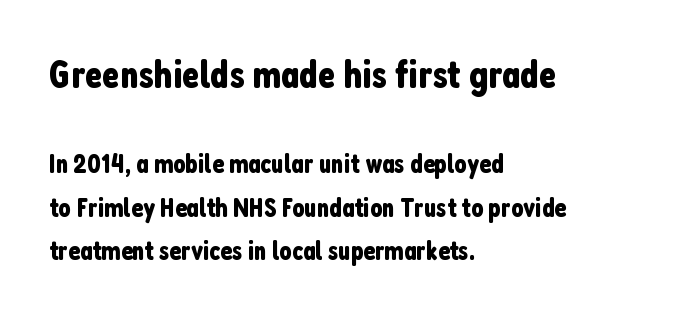
{"serif": "no", "italic": "no", "width": "condensed", "stroke_contrast": "low", "x_height": "medium", "monospaced": "no", "underline": "no", "align": "left", "line_spacing": "normal", "line_spacing_ratio": 1.62, "letter_spacing": "normal", "letter_spacing_em": 0.0, "larger_block": "first", "size_ratio": 1.48, "glyph_px": 40}
